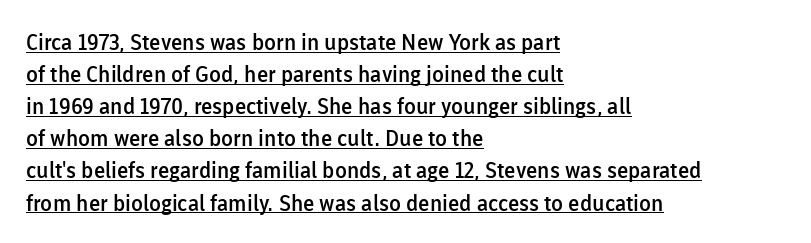
{"italic": "no", "bold": "semi", "underline": "yes", "align": "left", "line_spacing": "normal", "line_spacing_ratio": 1.46, "letter_spacing": "normal", "letter_spacing_em": 0.0, "glyph_px": 22}
